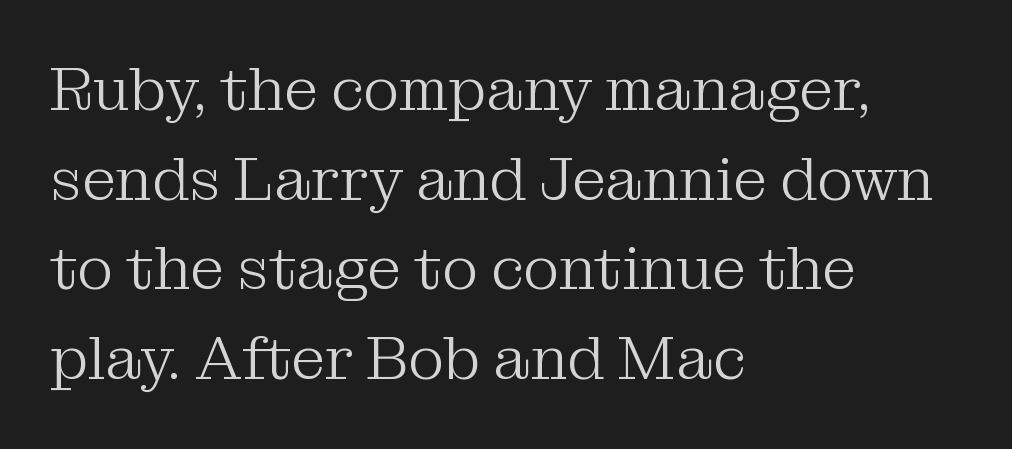
{"serif": "yes", "italic": "no", "bold": "no", "weight": "light", "width": "normal", "stroke_contrast": "medium", "x_height": "medium", "monospaced": "no", "underline": "no", "align": "left", "line_spacing": "normal", "line_spacing_ratio": 1.47, "letter_spacing": "normal", "letter_spacing_em": 0.0, "glyph_px": 61}
